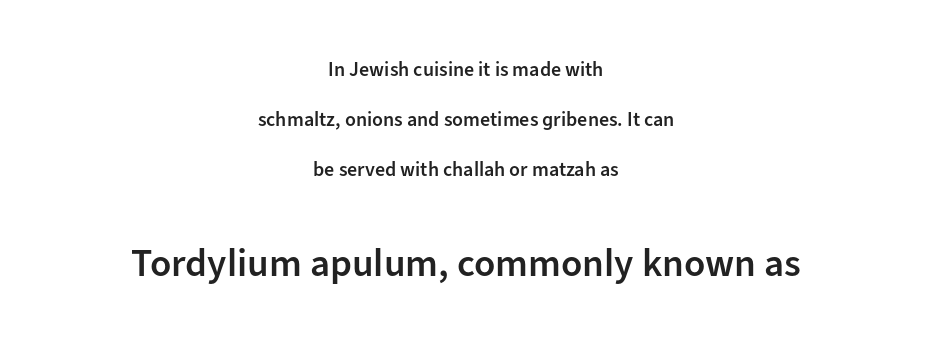
Varying glyph widths throughout — classic text-font behaviour. Each new line begins a long way beneath the previous one. Top chunk: small. Bottom chunk: large. Stroke terminals: plain, sans-serif. Stems and bowls a touch heavier than normal — semibold. Compared with typical body copy, the letter spacing here is the same.
